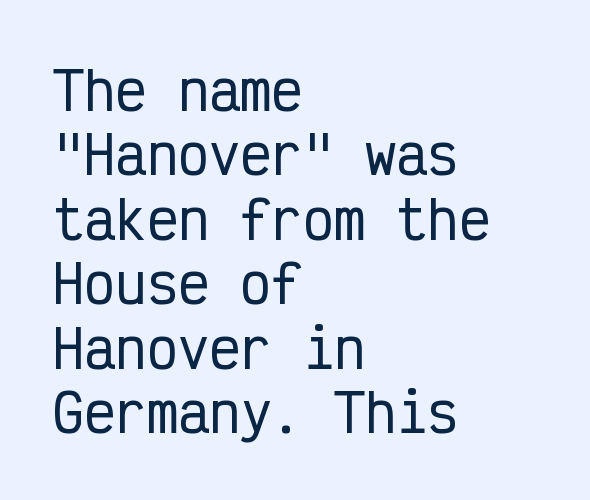
Q: Is the text italic (slanted)? A: No, it is upright.
Q: Is the typeface a serif or a sans-serif typeface? A: Sans-serif.
Q: Is the text underlined? A: No.
Q: How is the paragraph aligned? A: Left-aligned.
Q: Is the spacing between letters normal or unusually wide? A: Normal.
Q: Width (condensed, normal, or wide)? A: Condensed.
Q: Stroke contrast? A: Low.
Q: x-height? A: Medium.
Q: Monospaced? A: Yes.
